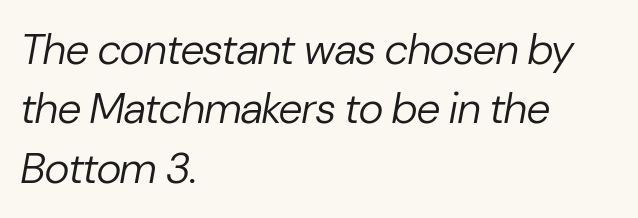
{"italic": "yes", "lean": "right", "slant_degrees": 10, "bold": "no", "weight": "regular", "width": "normal", "stroke_contrast": "low", "x_height": "medium", "monospaced": "no", "underline": "no", "align": "left", "line_spacing": "normal", "line_spacing_ratio": 1.38, "letter_spacing": "normal", "letter_spacing_em": 0.0, "glyph_px": 43}
